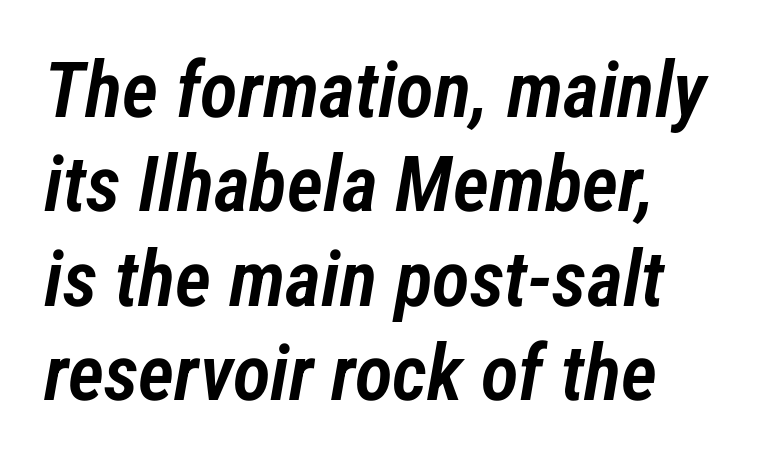
The image shows 78 px semibold, condensed type, italic (leaning right); set line spacing 1.21x, normal letter spacing, not underlined; low stroke contrast and a medium x-height.
